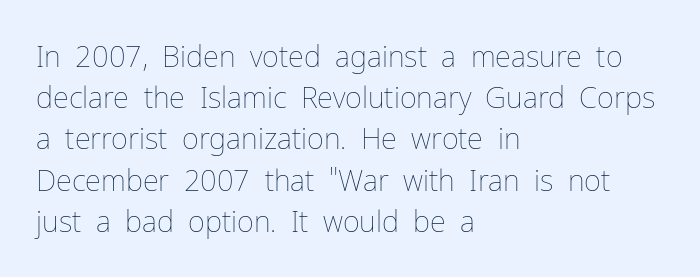
{"italic": "no", "bold": "no", "weight": "thin", "width": "normal", "stroke_contrast": "low", "x_height": "medium", "monospaced": "no", "underline": "no", "align": "left", "line_spacing": "normal", "line_spacing_ratio": 1.42, "letter_spacing": "normal", "letter_spacing_em": 0.0, "glyph_px": 29}
